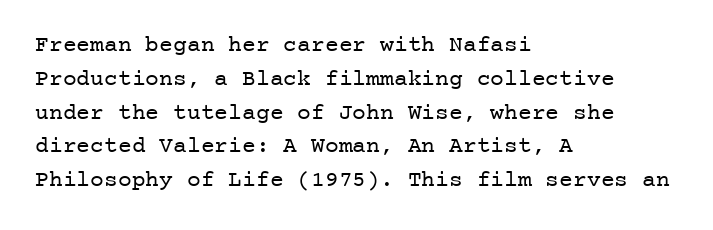
{"italic": "no", "bold": "no", "underline": "no", "align": "left", "line_spacing": "normal", "line_spacing_ratio": 1.47, "letter_spacing": "normal", "letter_spacing_em": 0.0, "glyph_px": 23}
